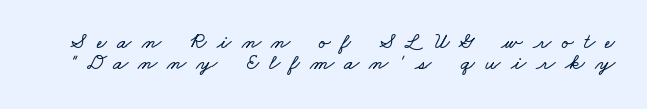
{"underline": "no", "line_spacing": "tight", "line_spacing_ratio": 0.96, "letter_spacing": "wide", "letter_spacing_em": 0.46, "glyph_px": 22}
